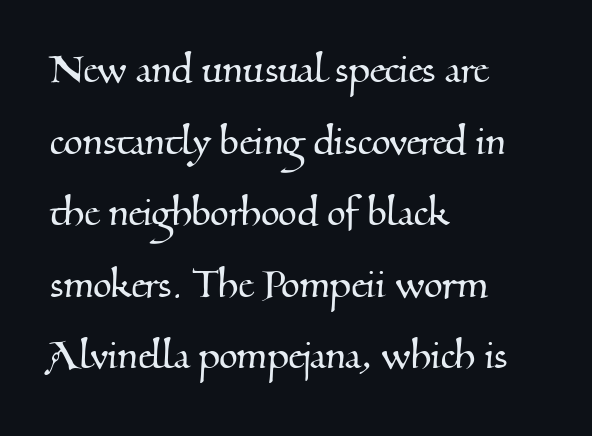
The rendering anchors every line to the left-hand side. Each word holds together tightly as a unit, with standard inter-letter gaps. Is there much room between lines? A standard amount, neither cramped nor airy. Regarding serifs, this sample has them. Think of a printed novel: that variable character pitch is what you see here. Words float on clear page, feet unadorned.
